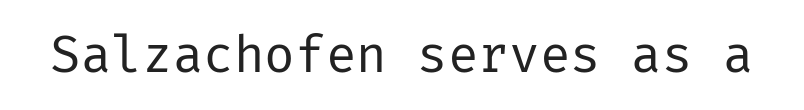
Serif or sans? Sans — the stroke terminals are bare. The letterforms sit shoulder to shoulder at normal distance. Characters remain perfectly vertical along every line. Ink coverage per letter is moderate at most. Rule under the text: the space is simply empty.
